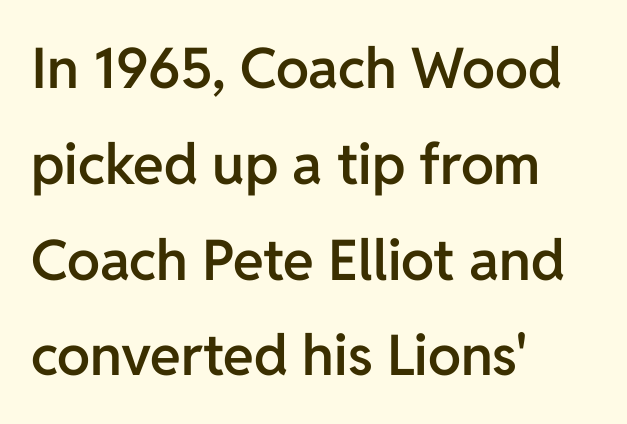
Is the letter spacing exaggerated? No — it looks like the ordinary default. Underlining? Definitely not there. A semibold gives these letters moderate extra thickness, short of bold. A typesetter would label this face a sans. Reading down the block, your eye returns to a fixed left position each line.
